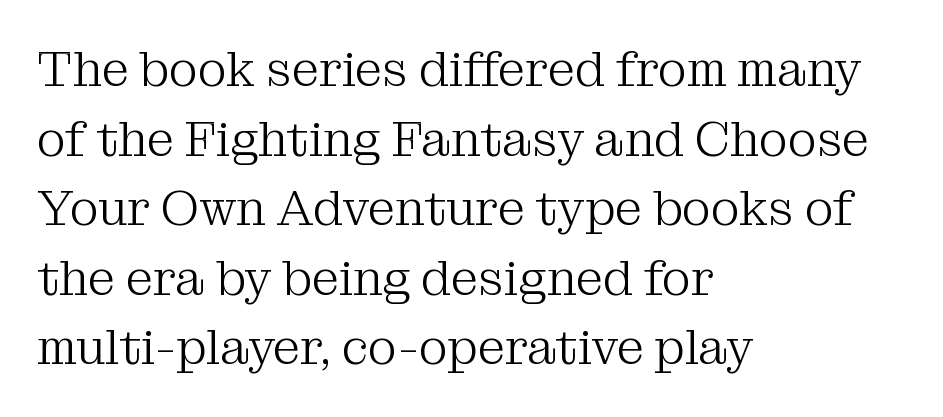
{"serif": "yes", "italic": "no", "bold": "no", "weight": "light", "width": "normal", "stroke_contrast": "medium", "x_height": "medium", "monospaced": "no", "underline": "no", "align": "left", "line_spacing": "normal", "line_spacing_ratio": 1.42, "letter_spacing": "normal", "letter_spacing_em": 0.0, "glyph_px": 49}
